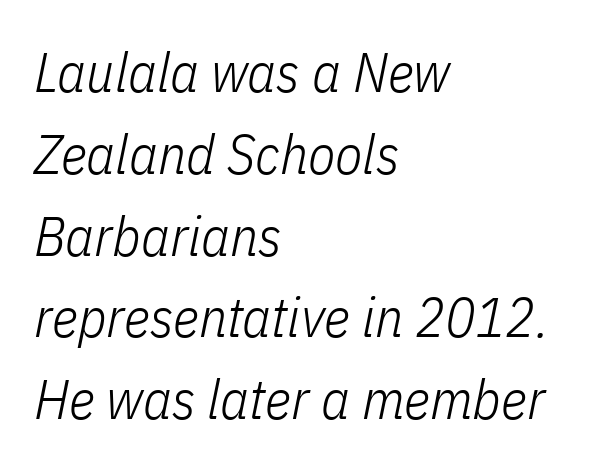
The zone under the glyphs is completely vacant. Every row of glyphs begins at an identical x-position on the left. A typesetter would call this proportional, since set widths differ per character. Stems here are at most as thick as an everyday book face.
